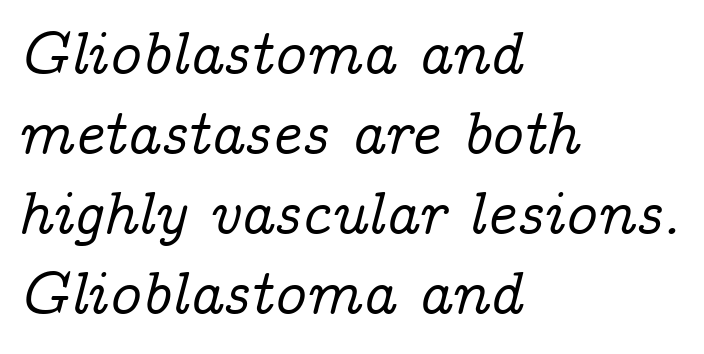
Quick note: interline space is typical. Little horizontal feet cap the strokes, marking this as serif type. Alignment: flush left. Think of a printed novel: that variable character pitch is what you see here. Short note: letters normally spaced. Bare-footed words on every line.
